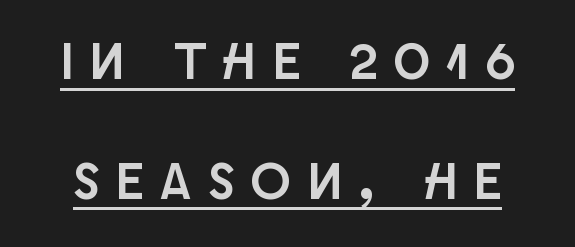
{"serif": "no", "italic": "no", "width": "condensed", "stroke_contrast": "low", "x_height": "large", "monospaced": "no", "underline": "yes", "line_spacing": "loose", "line_spacing_ratio": 2.3, "letter_spacing": "wide", "letter_spacing_em": 0.35, "glyph_px": 52}
